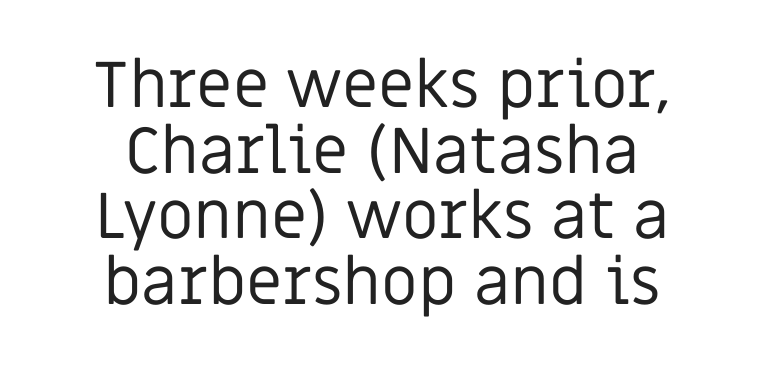
{"serif": "no", "italic": "no", "bold": "no", "weight": "regular", "width": "normal", "stroke_contrast": "low", "x_height": "large", "monospaced": "no", "underline": "no", "align": "center", "line_spacing": "tight", "line_spacing_ratio": 1.01, "letter_spacing": "normal", "letter_spacing_em": 0.0, "glyph_px": 65}
